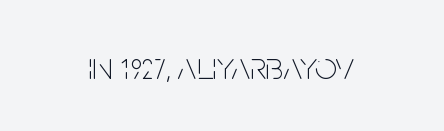
Q: Is the text bold? A: No.
Q: Is the text italic (slanted)? A: No, it is upright.
Q: Is the typeface a serif or a sans-serif typeface? A: Sans-serif.
Q: Is the text underlined? A: No.
Q: Is the spacing between letters normal or unusually wide? A: Normal.
Q: Width (condensed, normal, or wide)? A: Condensed.
Q: Stroke contrast? A: Low.
Q: x-height? A: Large.
Q: Monospaced? A: No.
